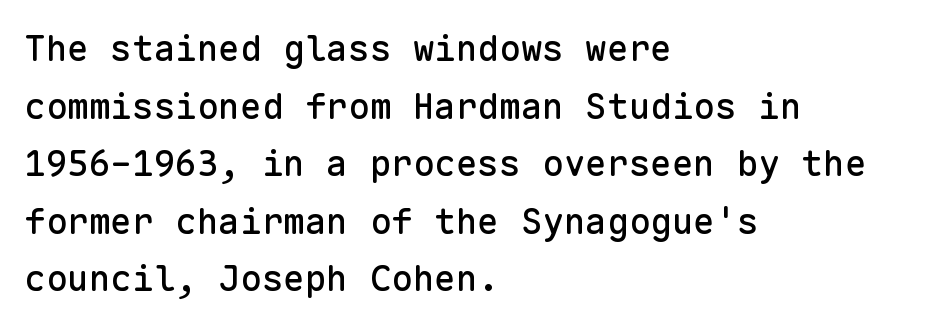
The image shows 36 px sans-serif type, upright, monospaced; set left-aligned, normal line spacing (1.6x), normal letter spacing, not underlined; low stroke contrast and a medium x-height.
